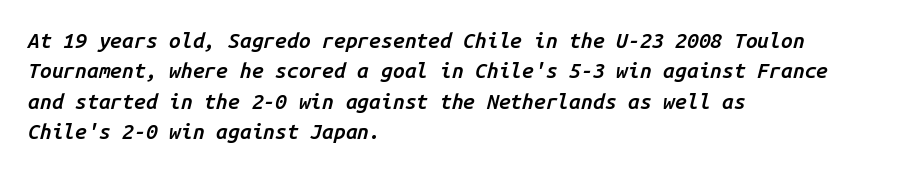
{"italic": "yes", "lean": "right", "slant_degrees": 14, "bold": "semi", "underline": "no", "align": "left", "line_spacing": "normal", "line_spacing_ratio": 1.45, "letter_spacing": "normal", "letter_spacing_em": 0.0, "glyph_px": 21}
